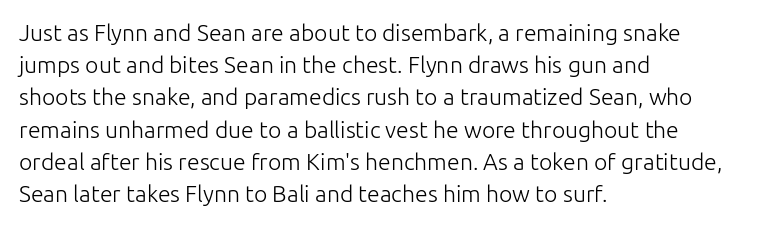
Regarding leading, the lines here are spaced in the standard way. The setting favours the left margin, as ordinary paragraphs usually do. The typeface has the unassuming heft of standard copy or less. The tracking reads as untouched default to a designer's eye. Type without underlining. Vertical strokes here are truly vertical.
